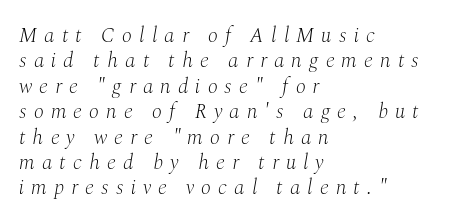
Q: Is the text bold? A: No.
Q: Is the text italic (slanted)? A: Yes, it leans right by about 10 degrees.
Q: Is the text underlined? A: No.
Q: How is the paragraph aligned? A: Left-aligned.
Q: Is the spacing between letters normal or unusually wide? A: Unusually wide.
